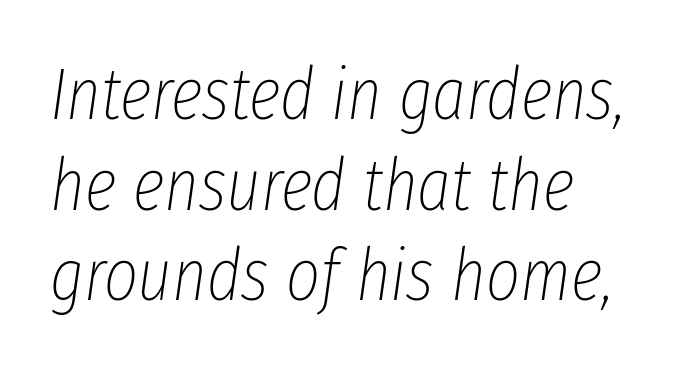
Notice how the stems are inclined rather than vertical — that's the hallmark of italics. Each letter keeps its own natural width here, so spacing adapts to shape. The passage shown is not bold in any degree. In terms of letterspacing, this is plain default setting.
